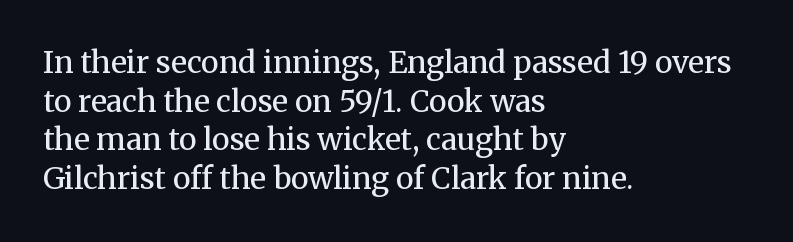
Q: Is the text bold? A: No.
Q: Is the text italic (slanted)? A: No, it is upright.
Q: Is the typeface a serif or a sans-serif typeface? A: Serif.
Q: Is the text underlined? A: No.
Q: How is the paragraph aligned? A: Left-aligned.
Q: Is the spacing between letters normal or unusually wide? A: Normal.
Q: Is the spacing between lines tight, normal or loose? A: Normal.
Q: Width (condensed, normal, or wide)? A: Normal.
Q: Stroke contrast? A: Medium.
Q: x-height? A: Medium.
Q: Monospaced? A: No.
